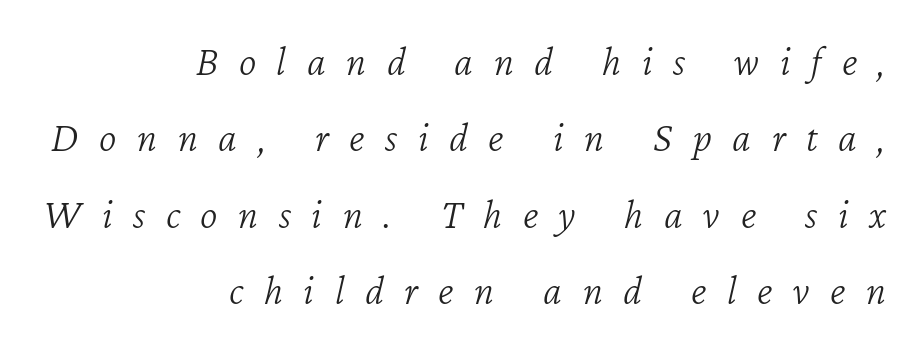
Q: Is the text bold? A: No.
Q: Is the text italic (slanted)? A: Yes, it leans right by about 12 degrees.
Q: Is the text underlined? A: No.
Q: How is the paragraph aligned? A: Right-aligned.
Q: Is the spacing between letters normal or unusually wide? A: Unusually wide.
Q: Width (condensed, normal, or wide)? A: Normal.
Q: Stroke contrast? A: Low.
Q: x-height? A: Medium.
Q: Monospaced? A: No.
